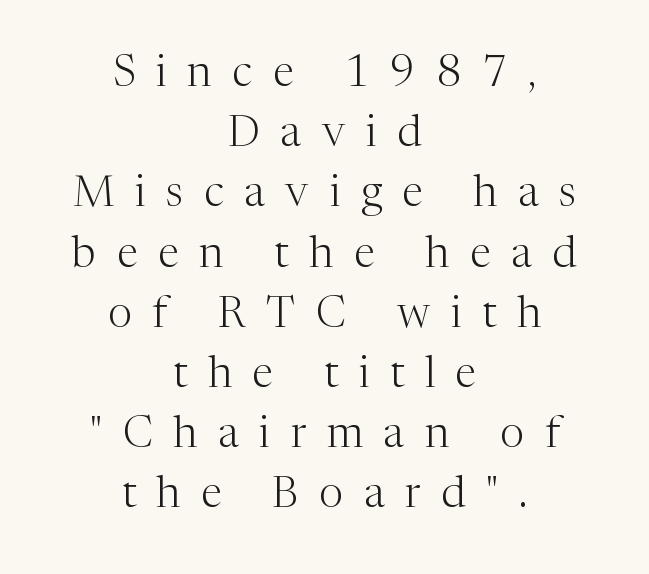
Q: Is the text bold? A: No.
Q: Is the text italic (slanted)? A: No, it is upright.
Q: Is the typeface a serif or a sans-serif typeface? A: Serif.
Q: Is the text underlined? A: No.
Q: How is the paragraph aligned? A: Centered.
Q: Is the spacing between letters normal or unusually wide? A: Unusually wide.
Q: Is the spacing between lines tight, normal or loose? A: Normal.
Q: Width (condensed, normal, or wide)? A: Normal.
Q: Stroke contrast? A: Medium.
Q: x-height? A: Medium.
Q: Monospaced? A: No.
